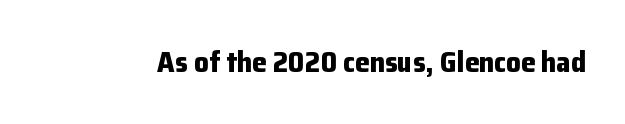
Q: Is the text bold? A: Yes.
Q: Is the text italic (slanted)? A: No, it is upright.
Q: Is the typeface a serif or a sans-serif typeface? A: Sans-serif.
Q: Is the text underlined? A: No.
Q: Is the spacing between letters normal or unusually wide? A: Normal.
Q: Width (condensed, normal, or wide)? A: Normal.
Q: Stroke contrast? A: Low.
Q: x-height? A: Medium.
Q: Monospaced? A: No.
